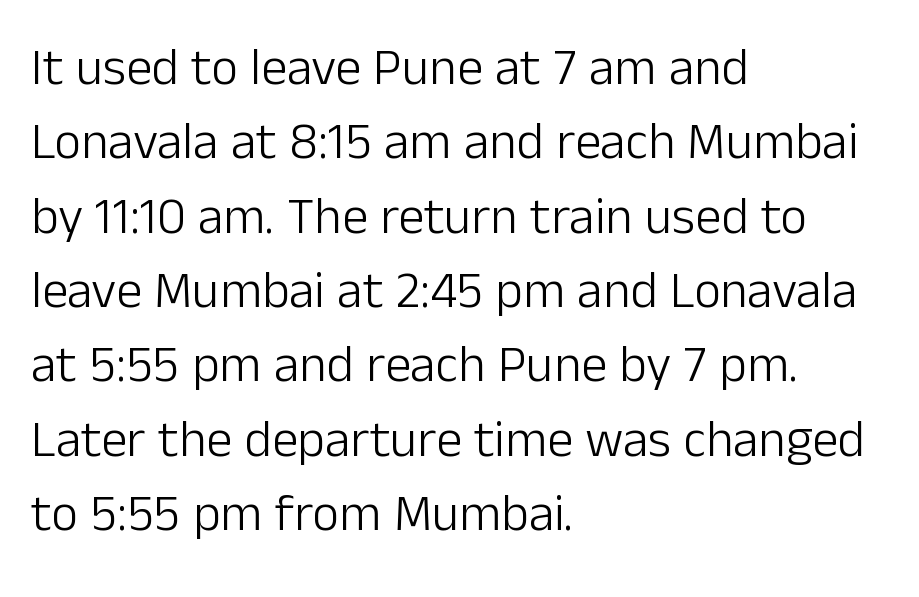
The image shows 52 px light sans-serif type, upright; set left-aligned, normal line spacing (1.43x), normal letter spacing, not underlined; low stroke contrast and a medium x-height.
